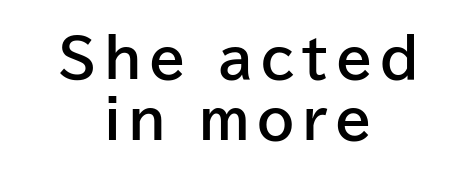
Tall strokes in this sample are plumb rather than angled. Line starts and ends both wander, symmetrically. Summary of weight: heavy, a full bold. The passage shown is typed in a proportional face where columns would drift. Any mark beneath the type? The region is blank.
